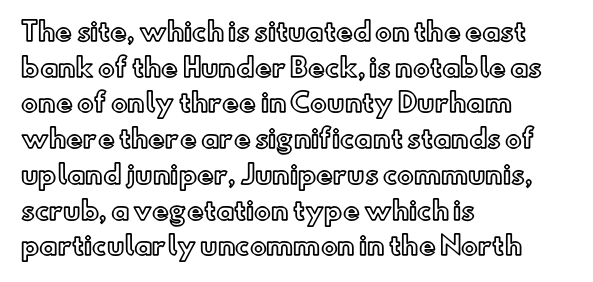
Q: Is the text italic (slanted)? A: No, it is upright.
Q: Is the text underlined? A: No.
Q: How is the paragraph aligned? A: Left-aligned.
Q: Is the spacing between letters normal or unusually wide? A: Normal.
Q: Is the spacing between lines tight, normal or loose? A: Normal.
